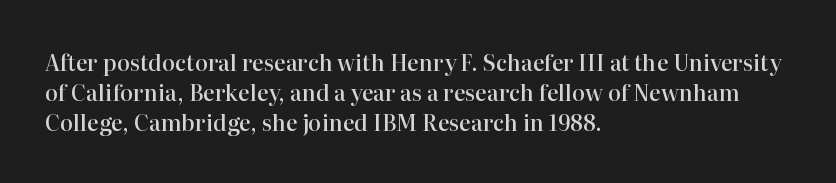
In terms of letterspacing, this is plain default setting. Underlining? Definitely not there. The rendering anchors every line to the left-hand side. Style check: upright.
